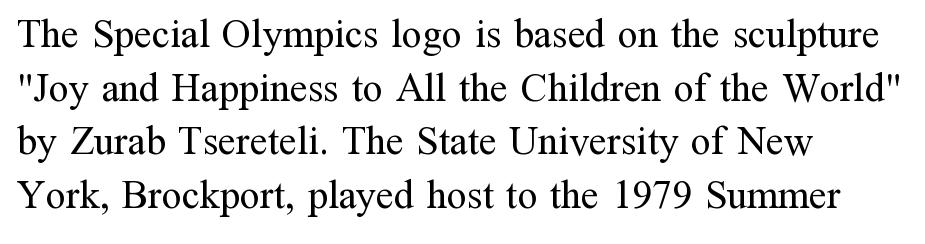
Q: Is the text bold? A: No.
Q: Is the text italic (slanted)? A: No, it is upright.
Q: Is the typeface a serif or a sans-serif typeface? A: Serif.
Q: Is the text underlined? A: No.
Q: How is the paragraph aligned? A: Left-aligned.
Q: Is the spacing between letters normal or unusually wide? A: Normal.
Q: Is the spacing between lines tight, normal or loose? A: Normal.
Q: Width (condensed, normal, or wide)? A: Normal.
Q: Stroke contrast? A: Medium.
Q: x-height? A: Medium.
Q: Monospaced? A: No.
